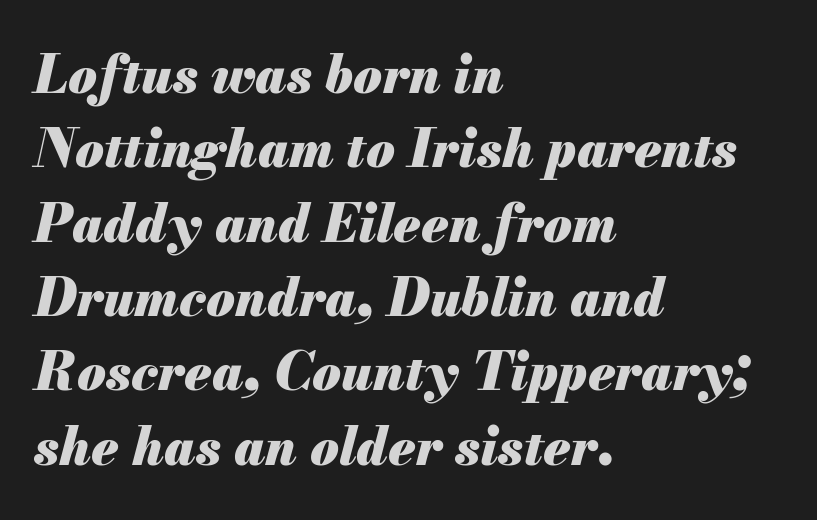
Q: Is the text bold? A: Yes.
Q: Is the text italic (slanted)? A: Yes, it leans right by about 13 degrees.
Q: Is the text underlined? A: No.
Q: How is the paragraph aligned? A: Left-aligned.
Q: Is the spacing between letters normal or unusually wide? A: Normal.
Q: Is the spacing between lines tight, normal or loose? A: Normal.
Q: Width (condensed, normal, or wide)? A: Normal.
Q: Stroke contrast? A: Medium.
Q: x-height? A: Small.
Q: Monospaced? A: No.
